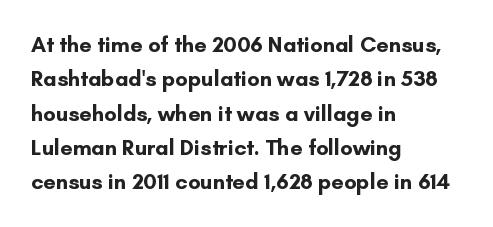
The image shows 22 px bold type, upright; set left-aligned, normal line spacing (1.56x), normal letter spacing, not underlined.
